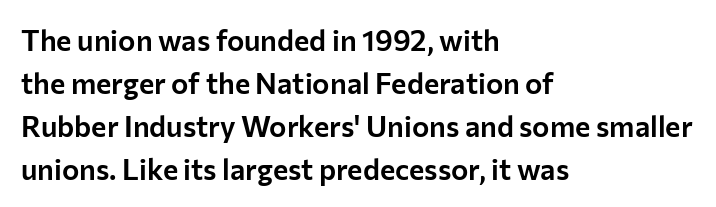
Q: Is the text italic (slanted)? A: No, it is upright.
Q: Is the typeface a serif or a sans-serif typeface? A: Sans-serif.
Q: Is the text underlined? A: No.
Q: How is the paragraph aligned? A: Left-aligned.
Q: Is the spacing between letters normal or unusually wide? A: Normal.
Q: Is the spacing between lines tight, normal or loose? A: Normal.
Q: Width (condensed, normal, or wide)? A: Normal.
Q: Stroke contrast? A: Low.
Q: x-height? A: Medium.
Q: Monospaced? A: No.
